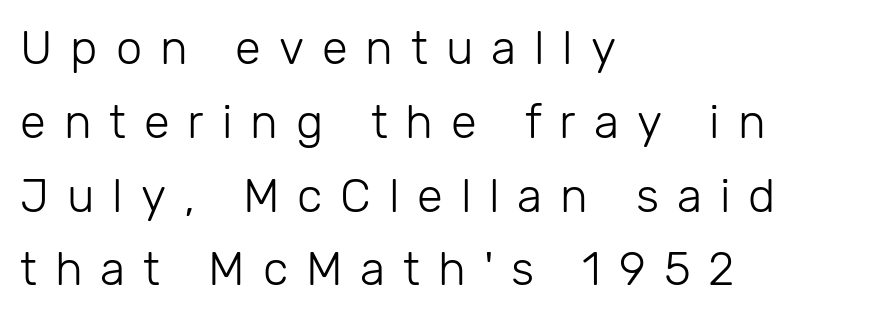
Does the type have serifs? No, each stem ends abruptly. Whoever set this chose a conventional vertical rhythm. The space directly below the letters is spotless. Observe the wide spacing: letters keep a clear distance from each other. Character widths vary here, with narrow letters taking less room than wide ones.
